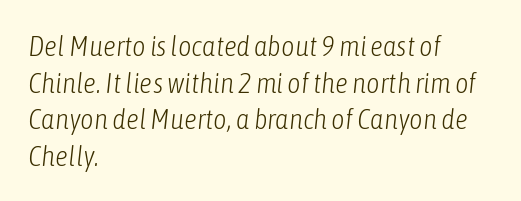
Decoration check: the copy has no underline. The lines are quadded left. The letters advance in unequal steps, a hallmark of proportional type. The line texture is even and compact thanks to regular tracking. Slant detected: the letters are inclined.
